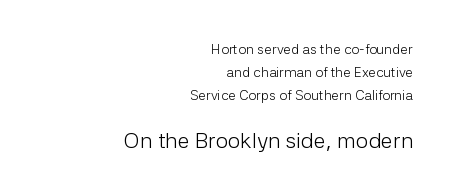
{"italic": "no", "bold": "no", "underline": "no", "align": "right", "line_spacing": "normal", "line_spacing_ratio": 1.66, "letter_spacing": "normal", "letter_spacing_em": 0.0, "larger_block": "second", "size_ratio": 1.57, "glyph_px": 22}
